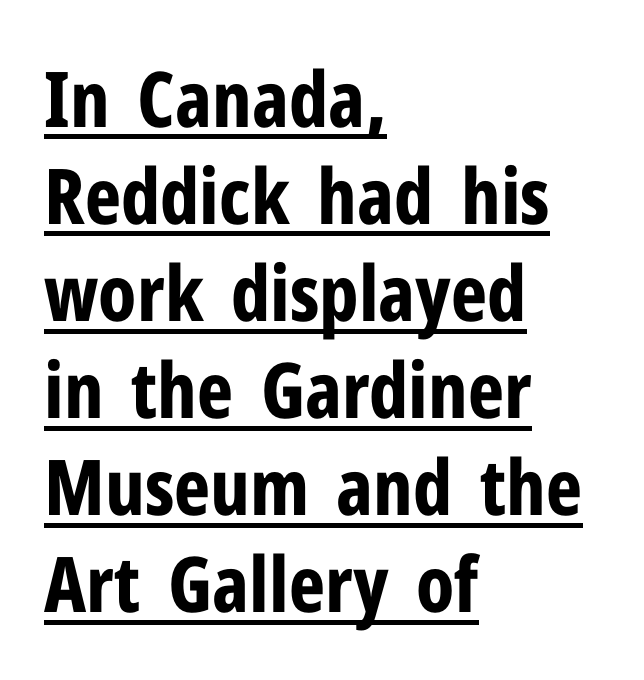
Default kerning and tracking; the words read as compact shapes. These lines are rendered in a variable-pitch font. The rag falls on the right side of this text block. Underlining? Definitely there.
